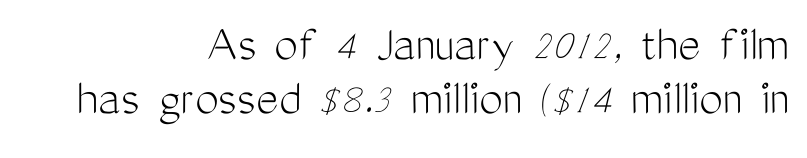
The image shows 53 px light, condensed sans-serif type, upright; set right-aligned, tight line spacing (1.01x), normal letter spacing, not underlined; medium stroke contrast and a medium x-height.
